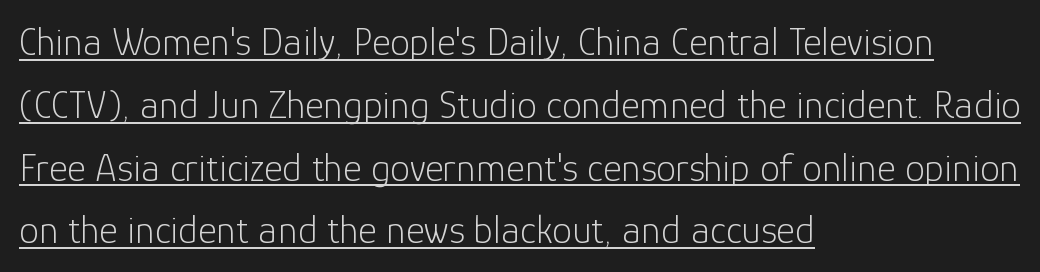
{"serif": "no", "italic": "no", "bold": "no", "weight": "light", "width": "normal", "stroke_contrast": "low", "x_height": "medium", "monospaced": "no", "underline": "yes", "align": "left", "line_spacing": "normal", "line_spacing_ratio": 1.57, "letter_spacing": "normal", "letter_spacing_em": 0.0, "glyph_px": 40}
